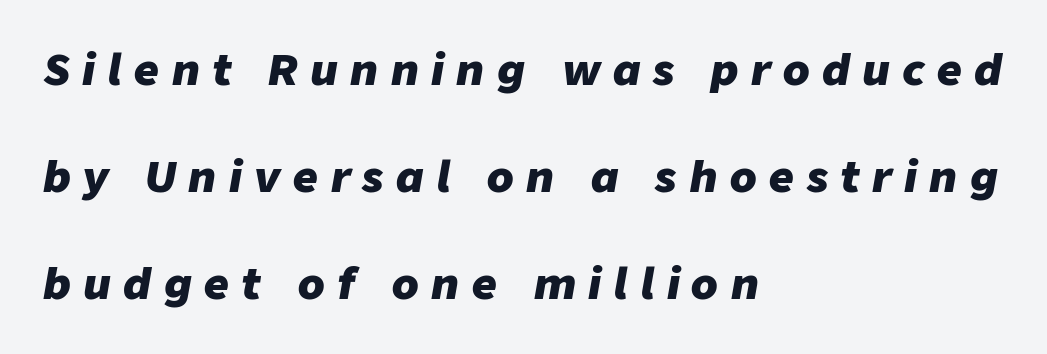
Quick note: underline off. What's the leading like? Stretched, with rows far apart. Do the characters align in a grid? No, the font is proportional. There's an unmistakable incline to the writing here. Each line starts at the same left margin while the right side varies.
